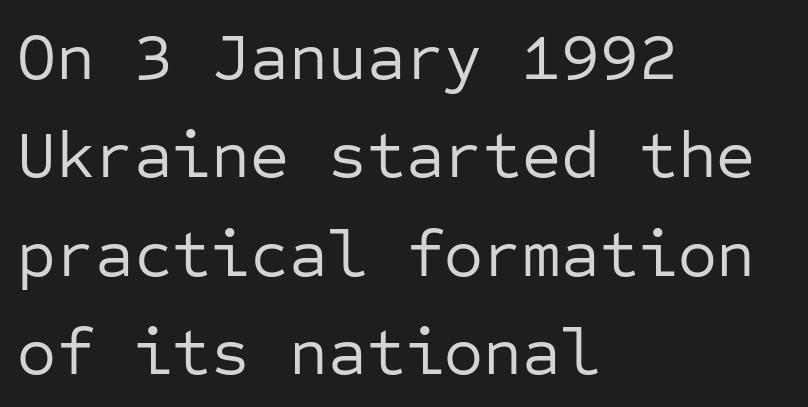
Q: Is the text bold? A: No.
Q: Is the text italic (slanted)? A: No, it is upright.
Q: Is the typeface a serif or a sans-serif typeface? A: Sans-serif.
Q: Is the text underlined? A: No.
Q: How is the paragraph aligned? A: Left-aligned.
Q: Is the spacing between letters normal or unusually wide? A: Normal.
Q: Is the spacing between lines tight, normal or loose? A: Normal.
Q: Width (condensed, normal, or wide)? A: Normal.
Q: Stroke contrast? A: Low.
Q: x-height? A: Medium.
Q: Monospaced? A: Yes.
